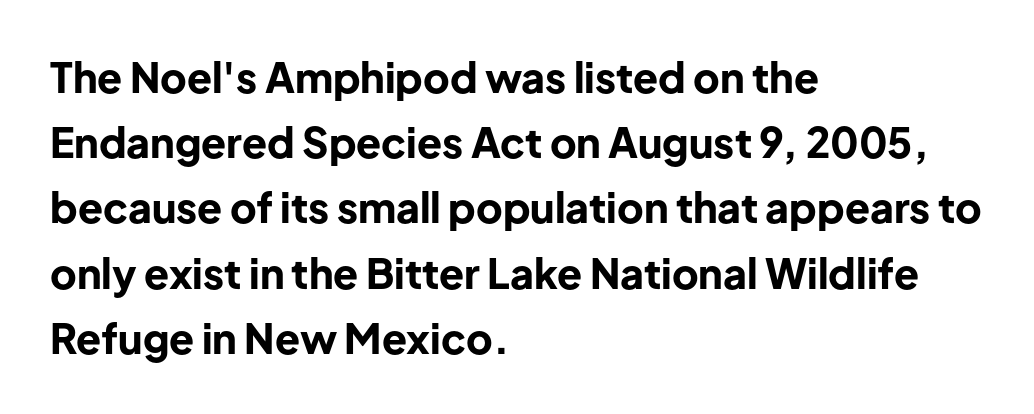
{"serif": "no", "italic": "no", "bold": "yes", "weight": "bold", "width": "normal", "stroke_contrast": "low", "x_height": "medium", "monospaced": "no", "underline": "no", "align": "left", "line_spacing": "normal", "line_spacing_ratio": 1.59, "letter_spacing": "normal", "letter_spacing_em": 0.0, "glyph_px": 41}
